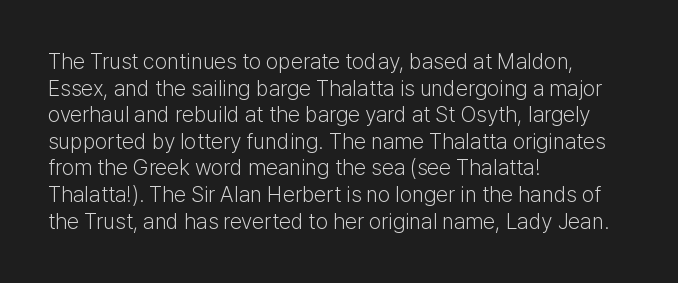
The face used here is rendered with its standard letterfit. The rag falls on the right side of this text block. The typeface has the unassuming heft of standard copy or less. Italic: no, the glyphs are upright roman.
